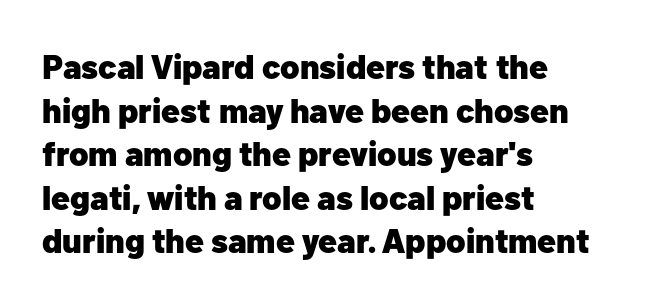
Q: Is the text bold? A: Yes.
Q: Is the text italic (slanted)? A: No, it is upright.
Q: Is the typeface a serif or a sans-serif typeface? A: Sans-serif.
Q: Is the text underlined? A: No.
Q: How is the paragraph aligned? A: Left-aligned.
Q: Is the spacing between letters normal or unusually wide? A: Normal.
Q: Is the spacing between lines tight, normal or loose? A: Normal.
Q: Width (condensed, normal, or wide)? A: Normal.
Q: Stroke contrast? A: Low.
Q: x-height? A: Medium.
Q: Monospaced? A: No.
